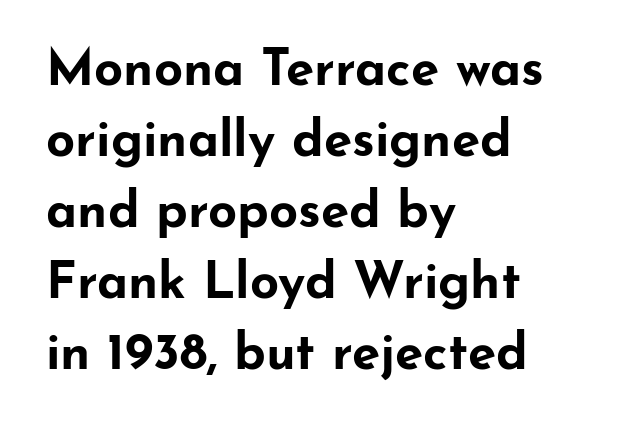
Q: Is the text bold? A: Yes.
Q: Is the text italic (slanted)? A: No, it is upright.
Q: Is the typeface a serif or a sans-serif typeface? A: Sans-serif.
Q: Is the text underlined? A: No.
Q: How is the paragraph aligned? A: Left-aligned.
Q: Is the spacing between letters normal or unusually wide? A: Normal.
Q: Is the spacing between lines tight, normal or loose? A: Normal.
Q: Width (condensed, normal, or wide)? A: Wide.
Q: Stroke contrast? A: Low.
Q: x-height? A: Small.
Q: Monospaced? A: No.
